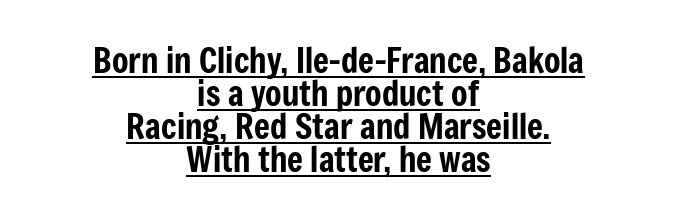
The image shows 34 px condensed sans-serif type, upright; set centered, tight line spacing (0.97x), normal letter spacing, underlined; low stroke contrast and a medium x-height.
